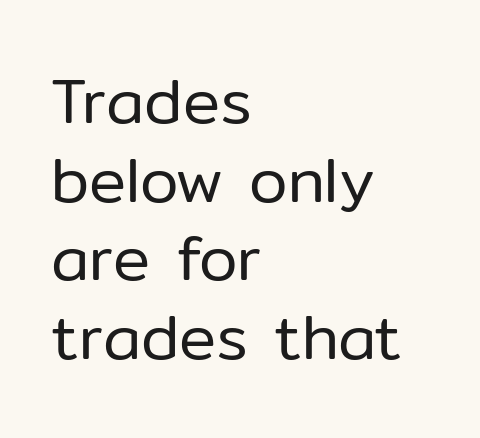
The image shows 62 px regular-weight sans-serif type, upright; set left-aligned, normal line spacing (1.27x), normal letter spacing, not underlined; low stroke contrast and a medium x-height.
